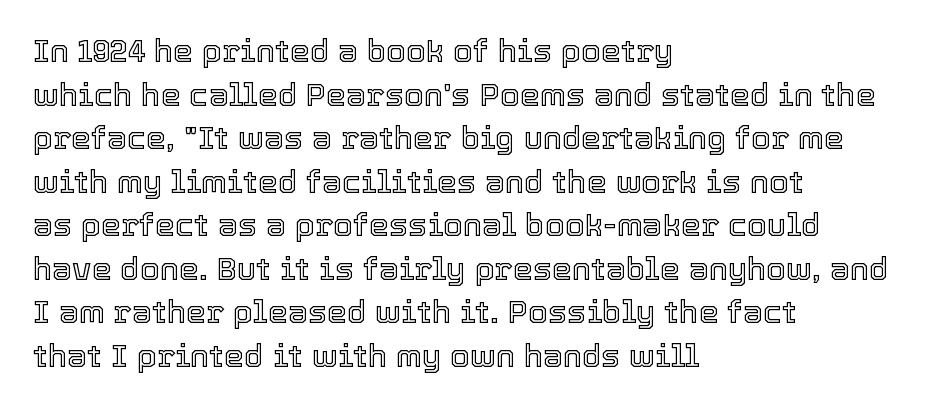
The image shows 32 px text type, upright; set left-aligned, normal line spacing (1.36x), normal letter spacing, not underlined; a medium x-height.
